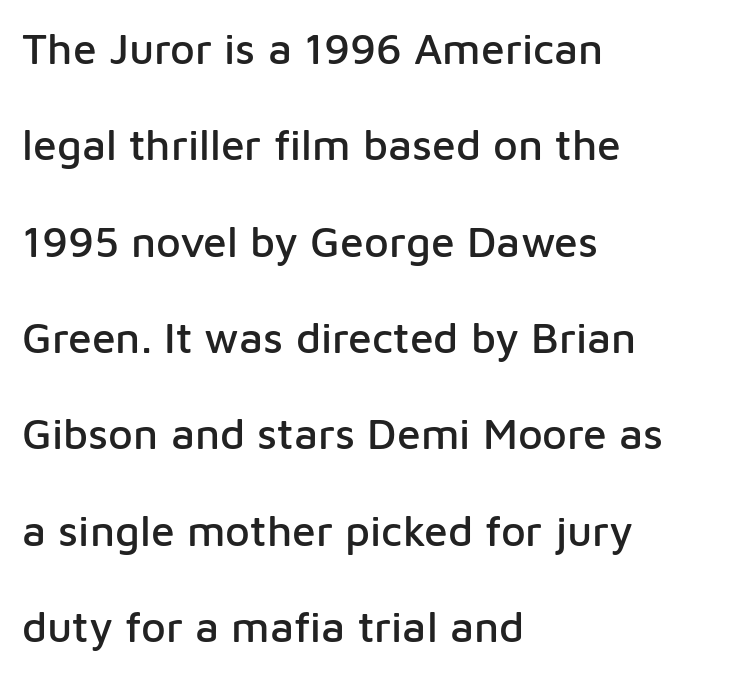
The image shows 43 px sans-serif type, upright; set left-aligned, loose line spacing (2.24x), normal letter spacing, not underlined; low stroke contrast and a medium x-height.
